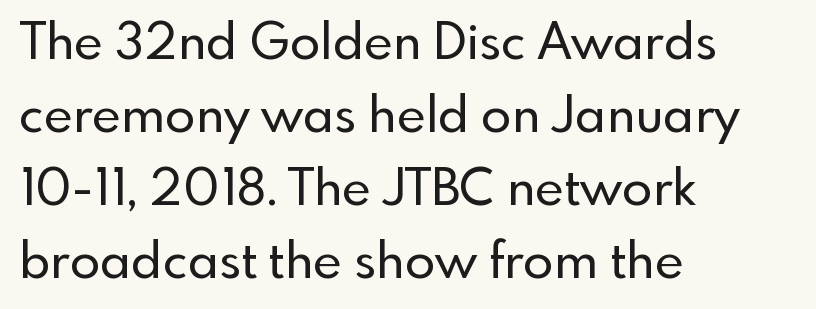
The image shows 50 px sans-serif type, upright; set left-aligned, normal line spacing (1.46x), normal letter spacing, not underlined; a small x-height.
